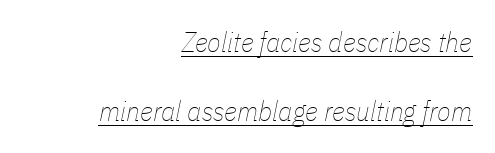
The image shows 28 px thin, condensed type, italic (leaning right); set right-aligned, loose line spacing (2.48x), normal letter spacing, underlined; low stroke contrast and a medium x-height.
